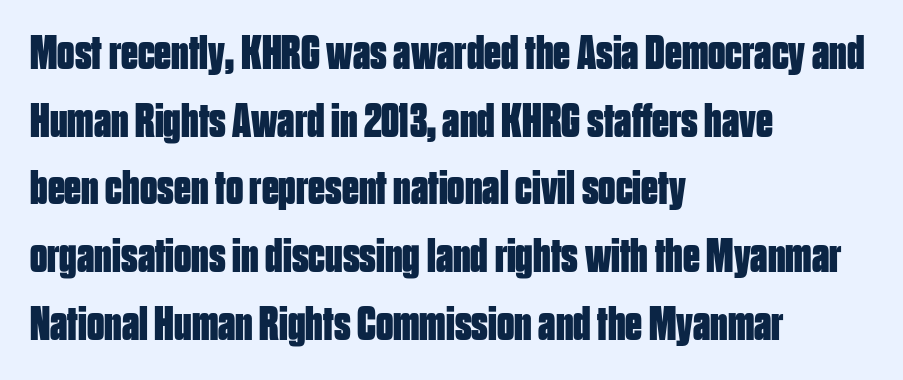
{"serif": "no", "italic": "no", "bold": "yes", "weight": "bold", "width": "condensed", "stroke_contrast": "low", "x_height": "large", "monospaced": "no", "underline": "no", "align": "left", "line_spacing": "normal", "line_spacing_ratio": 1.41, "letter_spacing": "normal", "letter_spacing_em": 0.0, "glyph_px": 48}
